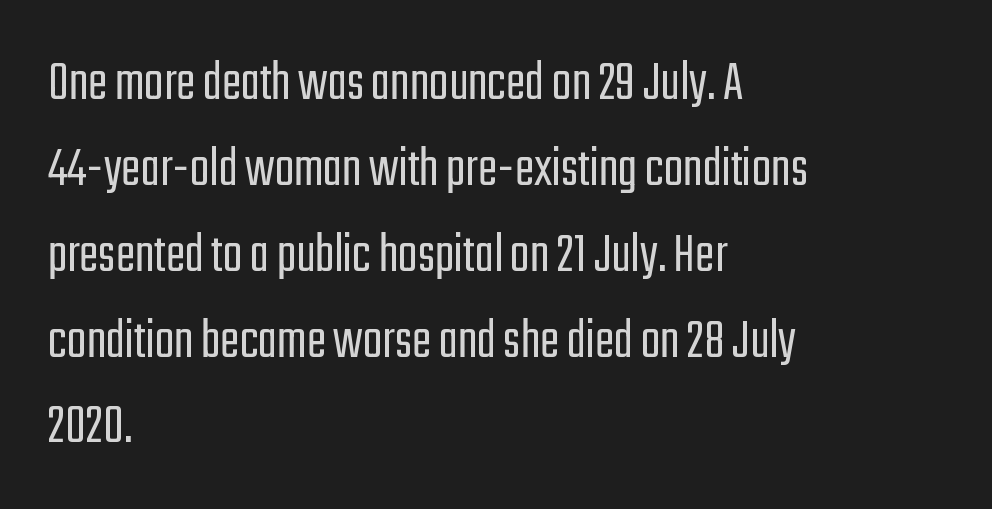
The image shows 58 px light, condensed sans-serif type, upright; set left-aligned, normal line spacing (1.48x), normal letter spacing, not underlined; low stroke contrast and a medium x-height.
